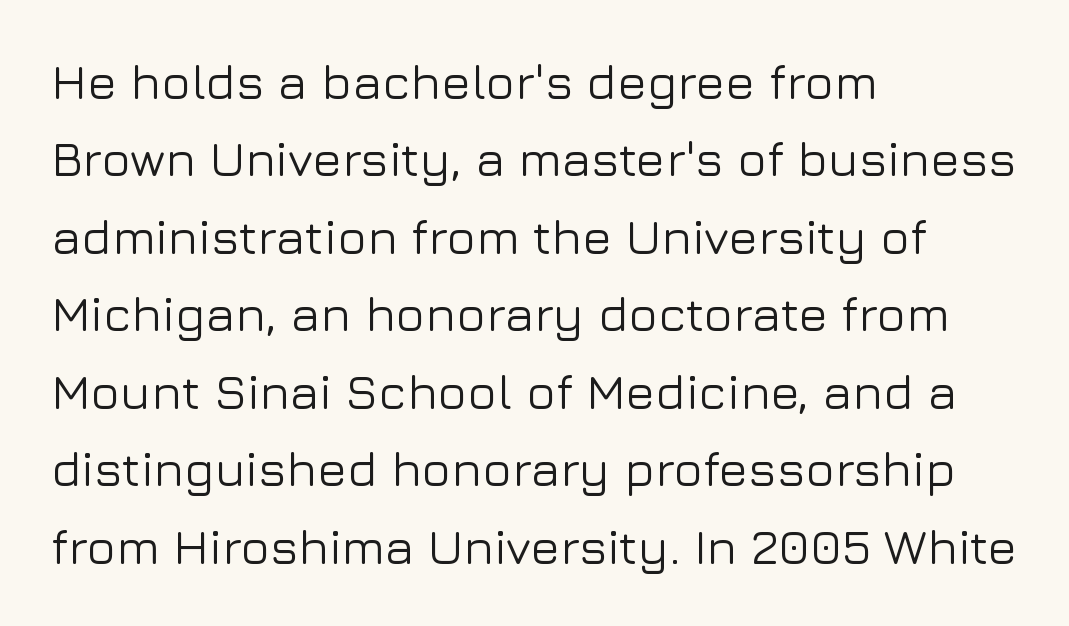
The image shows 49 px sans-serif type, upright; set left-aligned, normal line spacing (1.58x), normal letter spacing, not underlined; low stroke contrast and a medium x-height.
